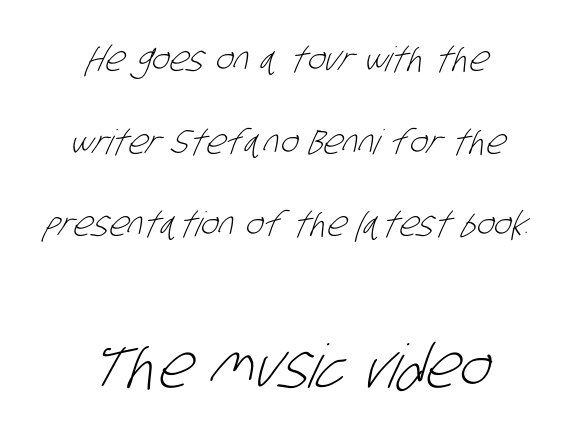
Layout note: lines centered. The typesetting does not lean heavy: it is not bold. The face used here is proportionally spaced, like ordinary book or web type. Does the type have serifs? No, each stem ends abruptly. This sample uses plain, unmodified letter spacing. Regarding leading, the lines here are spaced well apart.
